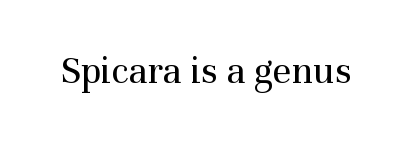
The image shows 41 px regular-weight serif type, upright; set normal letter spacing, not underlined; medium stroke contrast and a medium x-height.
